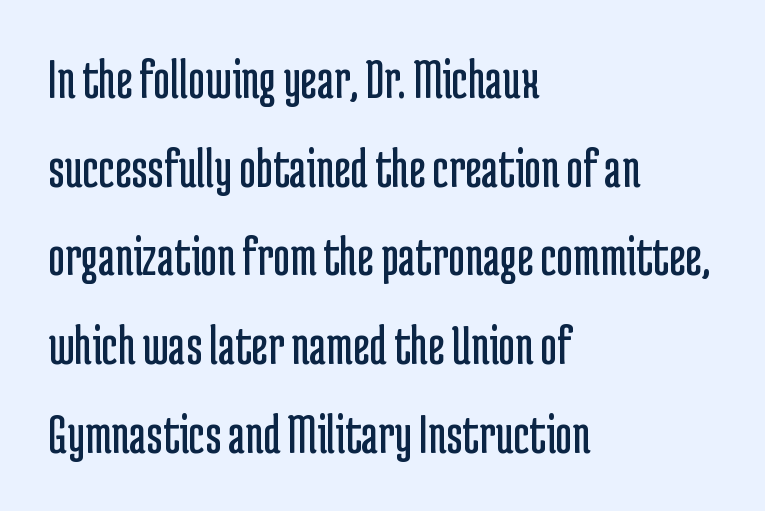
Q: Is the text bold? A: No.
Q: Is the text italic (slanted)? A: No, it is upright.
Q: Is the typeface a serif or a sans-serif typeface? A: Sans-serif.
Q: Is the text underlined? A: No.
Q: How is the paragraph aligned? A: Left-aligned.
Q: Is the spacing between letters normal or unusually wide? A: Normal.
Q: Is the spacing between lines tight, normal or loose? A: Normal.
Q: Width (condensed, normal, or wide)? A: Condensed.
Q: Stroke contrast? A: Low.
Q: x-height? A: Medium.
Q: Monospaced? A: No.
